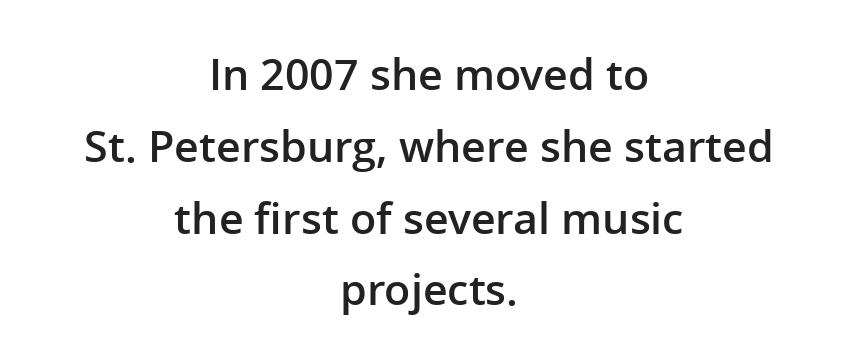
The image shows 43 px semibold sans-serif type, upright; set centered, normal line spacing (1.67x), normal letter spacing, not underlined; low stroke contrast and a medium x-height.
